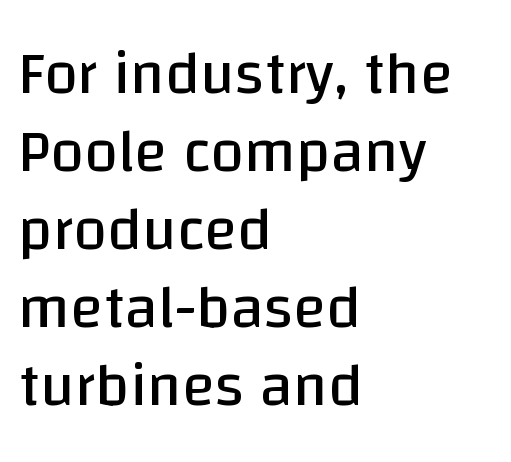
The image shows 61 px regular-weight sans-serif type, upright; set left-aligned, normal line spacing (1.28x), normal letter spacing, not underlined; low stroke contrast and a large x-height.
